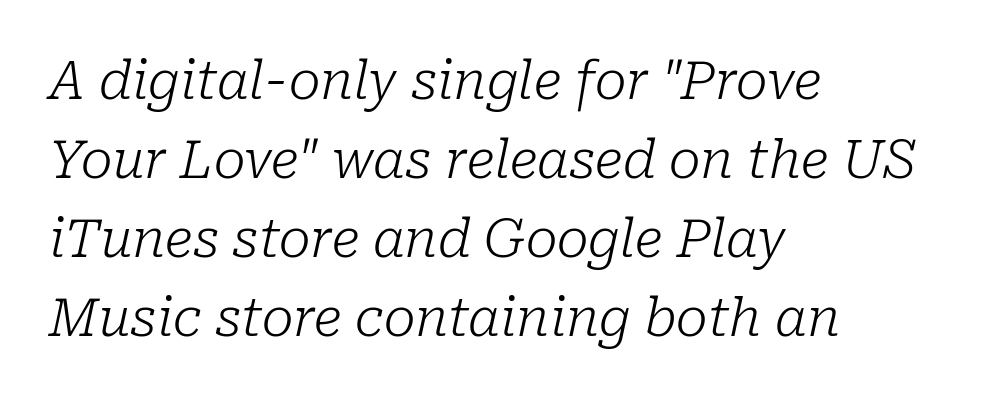
Serif or sans? Serif — the stroke terminals have little feet. Glance below the letters and you will spot only blank space. Vertically, the passage feels balanced, rows spaced as you'd expect. Look at the tracking — it's just the regular setting, nothing added. Italic? Definitely — the glyphs are oblique. Where is the straight margin? On the left.
